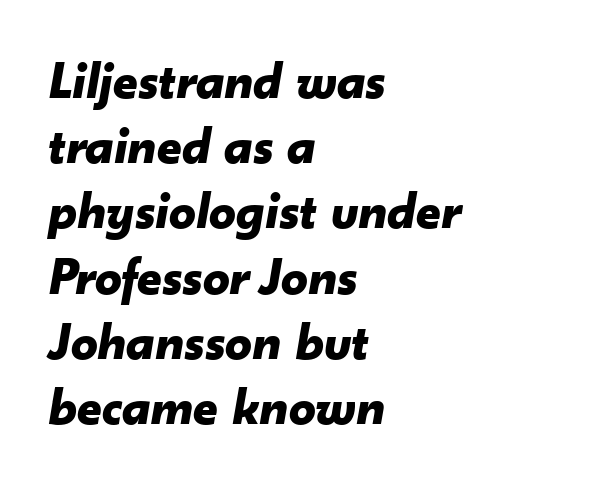
{"italic": "yes", "lean": "right", "slant_degrees": 10, "bold": "yes", "weight": "bold", "width": "normal", "stroke_contrast": "low", "x_height": "small", "monospaced": "no", "underline": "no", "align": "left", "line_spacing_ratio": 1.23, "letter_spacing": "normal", "letter_spacing_em": 0.0, "glyph_px": 53}
